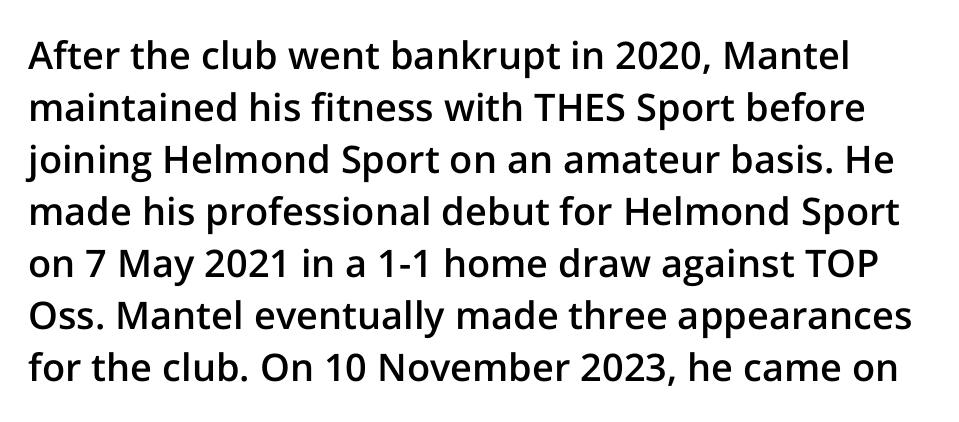
The image shows 38 px semibold sans-serif type, upright; set normal line spacing (1.37x), normal letter spacing, not underlined; low stroke contrast and a medium x-height.
